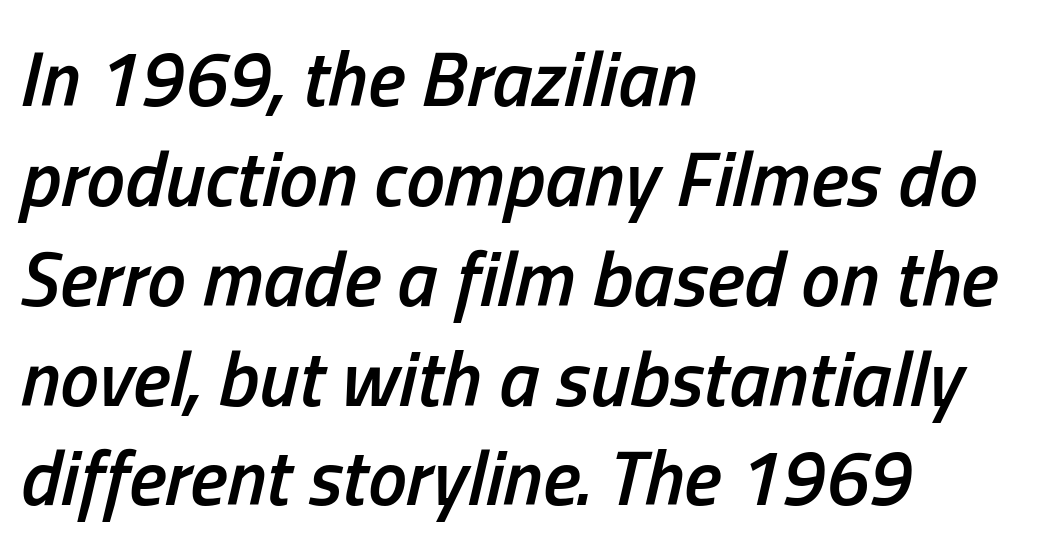
Note the varied advance widths — an 'i' is clearly narrower than an 'm'. Spacing between characters is what you'd get straight out of the box. I'd describe the lettering as semibold — firm but not a full bold. Emphasis-style slanted type is in use. The gap between lines stays unmarked.
